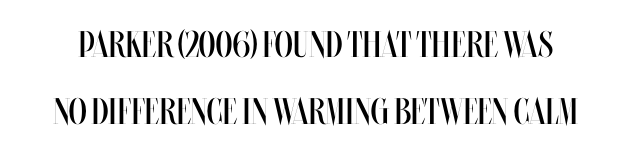
A clean baseline with only descenders dipping below it. Is this a fixed-width face? No — the glyphs have proportional, varying widths. The face looks like a standard text weight, possibly lighter. Look at the tracking — it's just the regular setting, nothing added.
